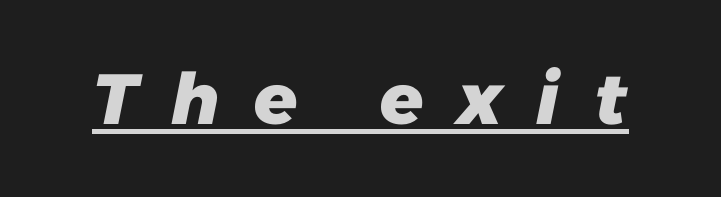
The image shows 71 px heavy sans-serif type; set unusually wide letter spacing (+0.45 em), underlined; low stroke contrast and a medium x-height.
